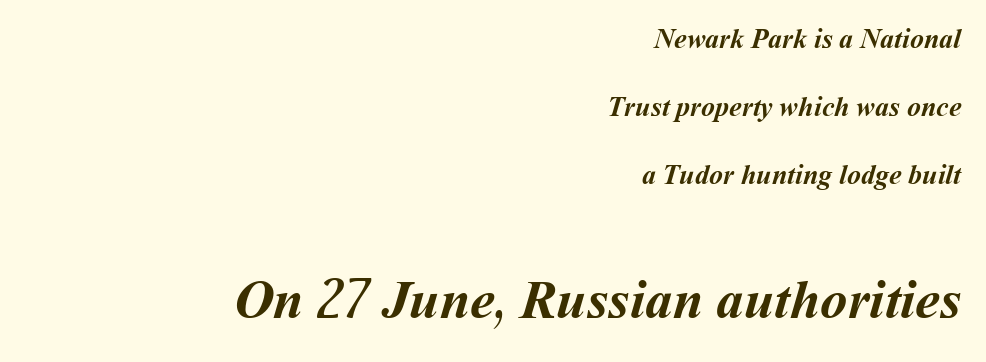
Plenty of ink on the page — the face is bold. The passage shown stacks its lines with a broad gap. No word sits above an underline. Do the characters align in a grid? No, the font is proportional. Default kerning and tracking; the words read as compact shapes.
